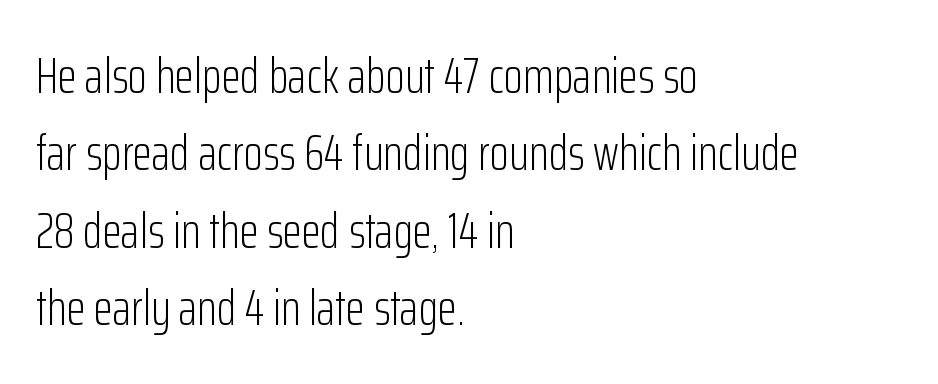
The image shows 50 px light, condensed sans-serif type, upright; set left-aligned, normal line spacing (1.55x), normal letter spacing, not underlined; low stroke contrast and a medium x-height.
